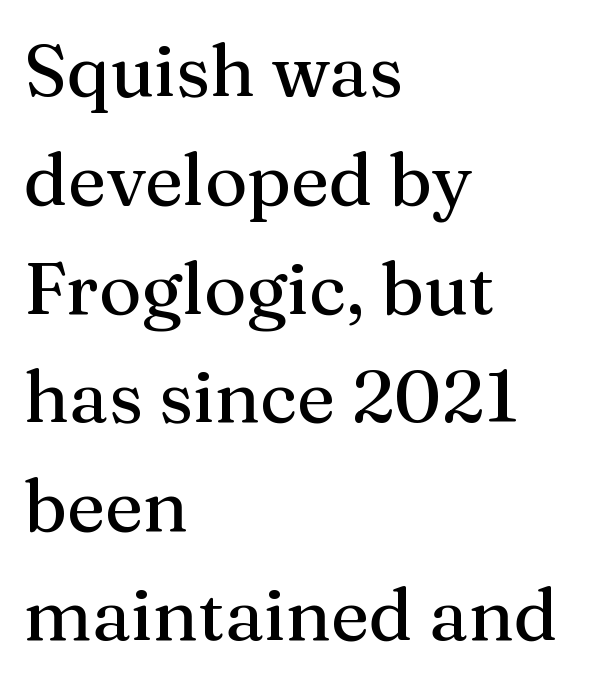
Q: Is the text italic (slanted)? A: No, it is upright.
Q: Is the typeface a serif or a sans-serif typeface? A: Serif.
Q: Is the text underlined? A: No.
Q: How is the paragraph aligned? A: Left-aligned.
Q: Is the spacing between letters normal or unusually wide? A: Normal.
Q: Is the spacing between lines tight, normal or loose? A: Normal.
Q: Width (condensed, normal, or wide)? A: Normal.
Q: Stroke contrast? A: Medium.
Q: x-height? A: Medium.
Q: Monospaced? A: No.
